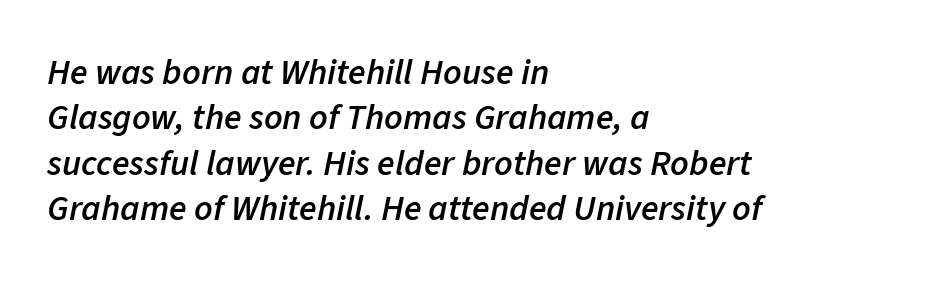
Q: Is the text bold? A: Semi-bold.
Q: Is the text italic (slanted)? A: Yes, it leans right by about 11 degrees.
Q: Is the text underlined? A: No.
Q: How is the paragraph aligned? A: Left-aligned.
Q: Is the spacing between letters normal or unusually wide? A: Normal.
Q: Is the spacing between lines tight, normal or loose? A: Normal.
Q: Width (condensed, normal, or wide)? A: Normal.
Q: Stroke contrast? A: Low.
Q: x-height? A: Medium.
Q: Monospaced? A: No.
